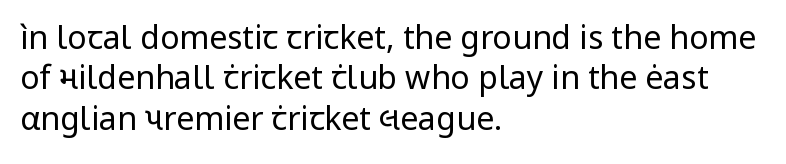
{"serif": "no", "italic": "no", "bold": "no", "weight": "regular", "width": "normal", "stroke_contrast": "low", "x_height": "medium", "monospaced": "no", "underline": "no", "align": "left", "line_spacing": "normal", "line_spacing_ratio": 1.26, "letter_spacing": "normal", "letter_spacing_em": 0.0, "glyph_px": 32}
